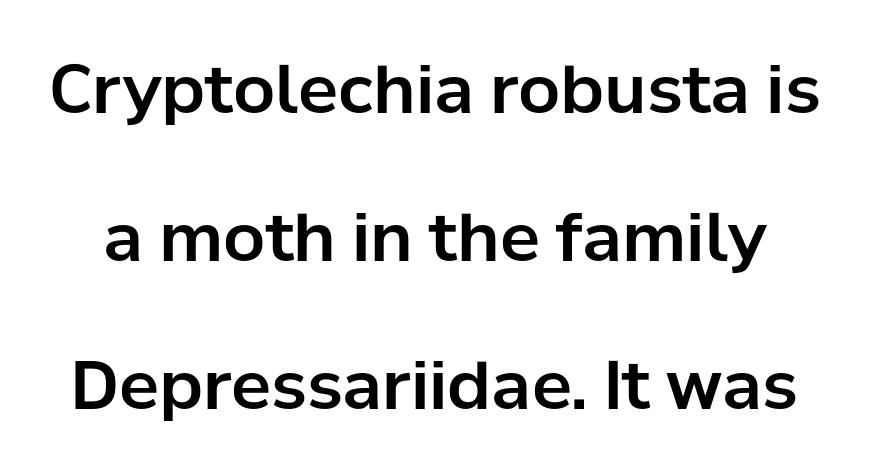
The image shows 67 px sans-serif type, upright; set loose line spacing (2.21x), normal letter spacing, not underlined; low stroke contrast and a medium x-height.
